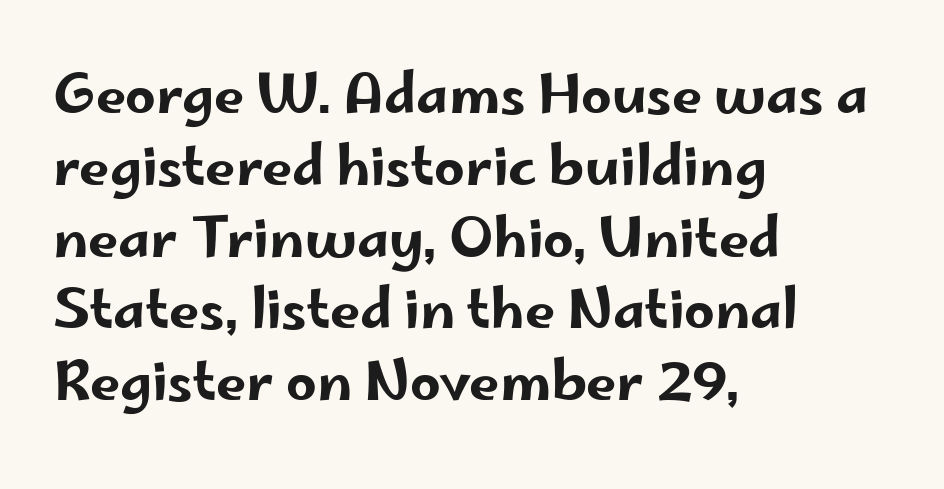
The image shows 54 px wide sans-serif type, upright; set left-aligned, normal line spacing (1.33x), normal letter spacing, not underlined; low stroke contrast and a small x-height.
